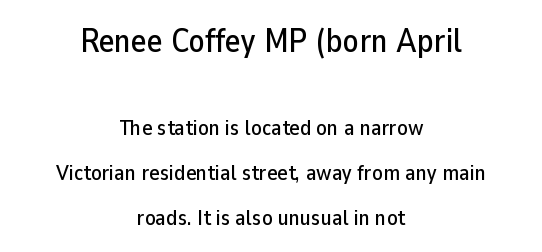
The glyphs are unaccompanied by any horizontal stroke below them. Line starts and ends both wander, symmetrically. Serif or sans? Sans — the stroke terminals are bare. The designer gave the opening block more size than the closing block. The line-height multiplier appears high, well above default. Here the glyphs are tracked normally, forming tight word shapes.
